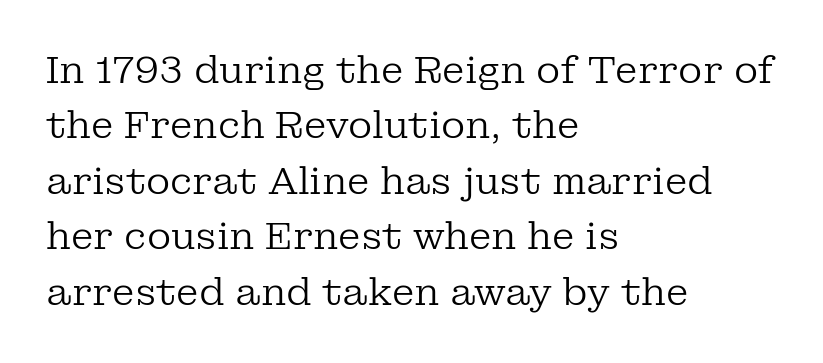
The image shows 37 px regular-weight serif type, upright; set left-aligned, normal line spacing (1.5x), normal letter spacing, not underlined; low stroke contrast and a medium x-height.
